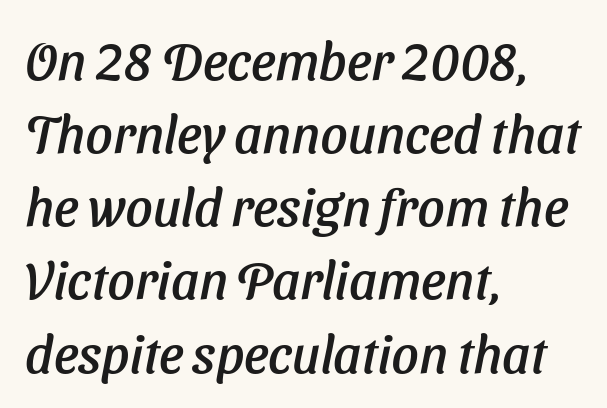
Q: Is the text italic (slanted)? A: Yes, it leans right by about 11 degrees.
Q: Is the text underlined? A: No.
Q: How is the paragraph aligned? A: Left-aligned.
Q: Is the spacing between letters normal or unusually wide? A: Normal.
Q: Is the spacing between lines tight, normal or loose? A: Normal.
Q: Width (condensed, normal, or wide)? A: Normal.
Q: Stroke contrast? A: Low.
Q: x-height? A: Medium.
Q: Monospaced? A: No.
